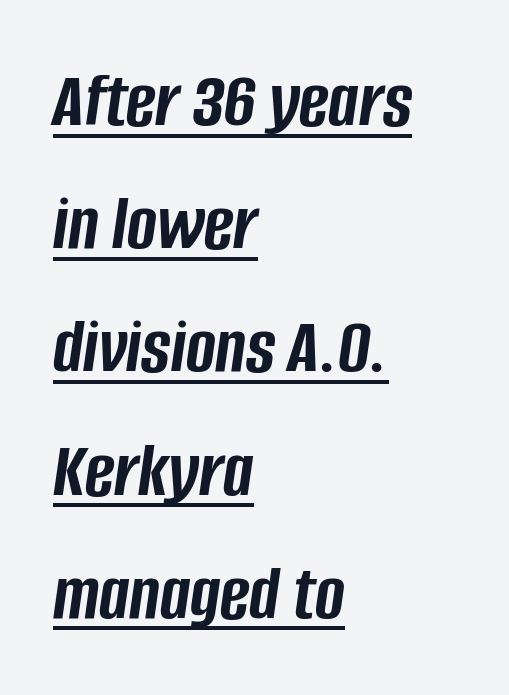
Q: Is the text bold? A: Yes.
Q: Is the text italic (slanted)? A: Yes, it leans right by about 8 degrees.
Q: Is the text underlined? A: Yes.
Q: How is the paragraph aligned? A: Left-aligned.
Q: Is the spacing between letters normal or unusually wide? A: Normal.
Q: Is the spacing between lines tight, normal or loose? A: Normal.
Q: Width (condensed, normal, or wide)? A: Condensed.
Q: Stroke contrast? A: Low.
Q: x-height? A: Large.
Q: Monospaced? A: No.
